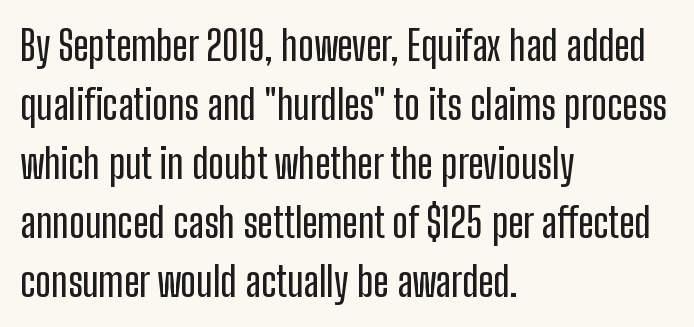
Q: Is the text italic (slanted)? A: No, it is upright.
Q: Is the typeface a serif or a sans-serif typeface? A: Sans-serif.
Q: Is the text underlined? A: No.
Q: How is the paragraph aligned? A: Left-aligned.
Q: Is the spacing between letters normal or unusually wide? A: Normal.
Q: Is the spacing between lines tight, normal or loose? A: Normal.
Q: Width (condensed, normal, or wide)? A: Condensed.
Q: Stroke contrast? A: Low.
Q: x-height? A: Medium.
Q: Monospaced? A: No.
